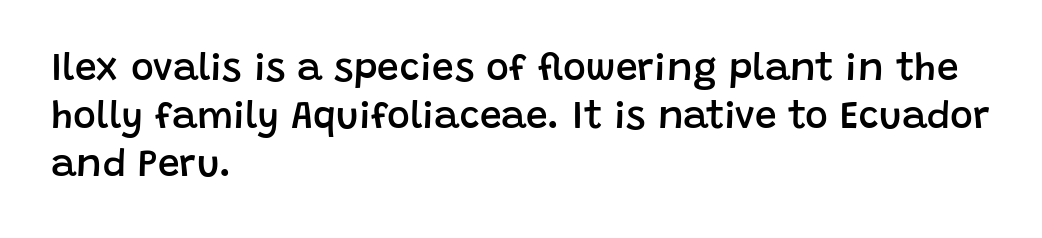
Q: Is the text bold? A: Semi-bold.
Q: Is the text italic (slanted)? A: No, it is upright.
Q: Is the typeface a serif or a sans-serif typeface? A: Sans-serif.
Q: Is the text underlined? A: No.
Q: How is the paragraph aligned? A: Left-aligned.
Q: Is the spacing between letters normal or unusually wide? A: Normal.
Q: Width (condensed, normal, or wide)? A: Normal.
Q: Stroke contrast? A: Low.
Q: x-height? A: Large.
Q: Monospaced? A: No.
